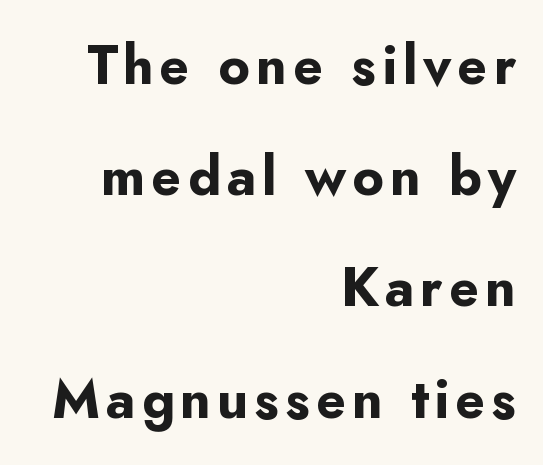
Strokes here are thick enough to call this a true bold. This block would shrink considerably if given ordinary leading; it's expanded now. Does the type have serifs? No, each stem ends abruptly. Character widths vary here, with narrow letters taking less room than wide ones. A roman cut, with each character standing at attention.
